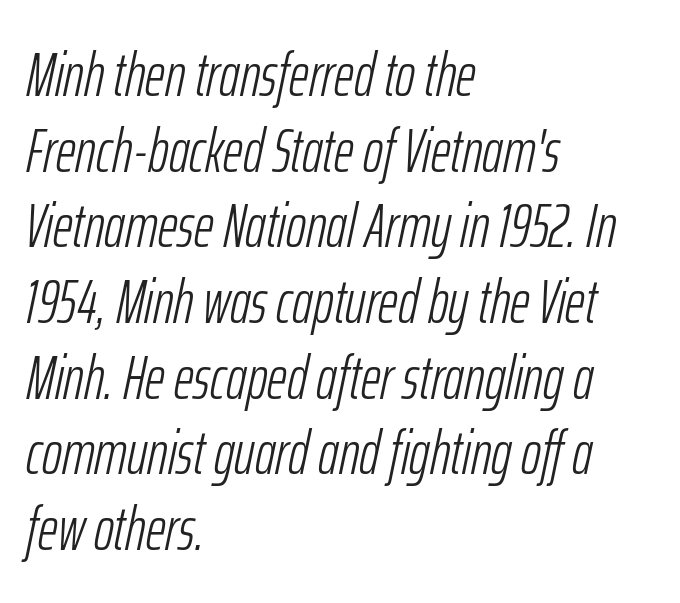
{"italic": "yes", "lean": "right", "slant_degrees": 12, "bold": "no", "weight": "light", "width": "condensed", "stroke_contrast": "low", "x_height": "medium", "monospaced": "no", "underline": "no", "align": "left", "line_spacing_ratio": 1.24, "letter_spacing": "normal", "letter_spacing_em": 0.0, "glyph_px": 61}
